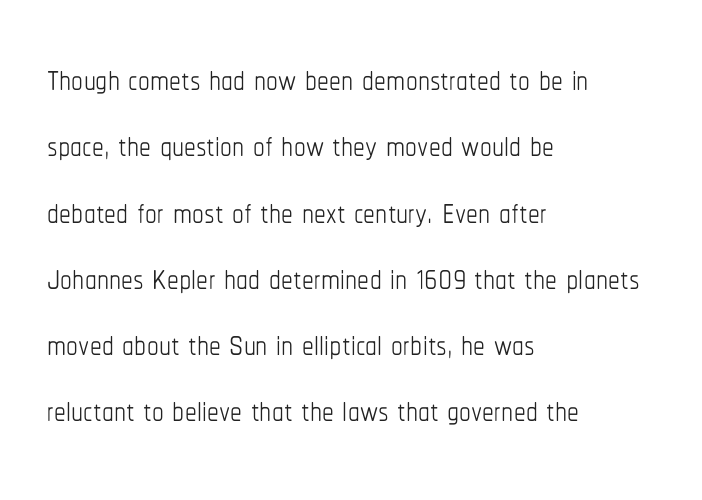
The image shows 47 px thin, condensed type, upright; set left-aligned, normal line spacing (1.41x), normal letter spacing, not underlined; low stroke contrast and a medium x-height.
